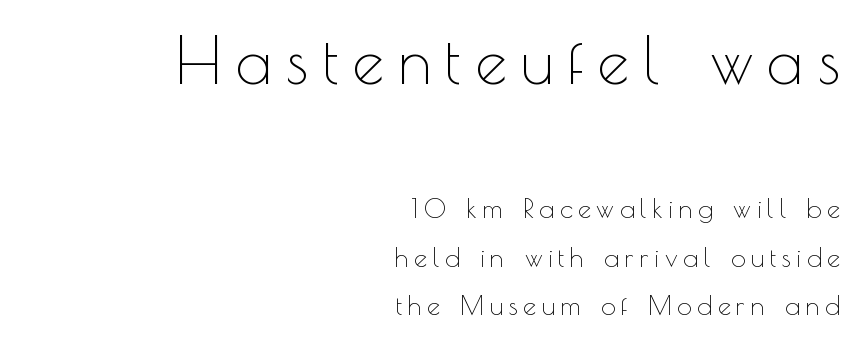
{"serif": "no", "italic": "no", "bold": "no", "weight": "thin", "width": "normal", "x_height": "small", "monospaced": "no", "underline": "no", "align": "right", "line_spacing_ratio": 1.86, "letter_spacing": "wide", "letter_spacing_em": 0.22, "larger_block": "first", "size_ratio": 2.46, "glyph_px": 64}
